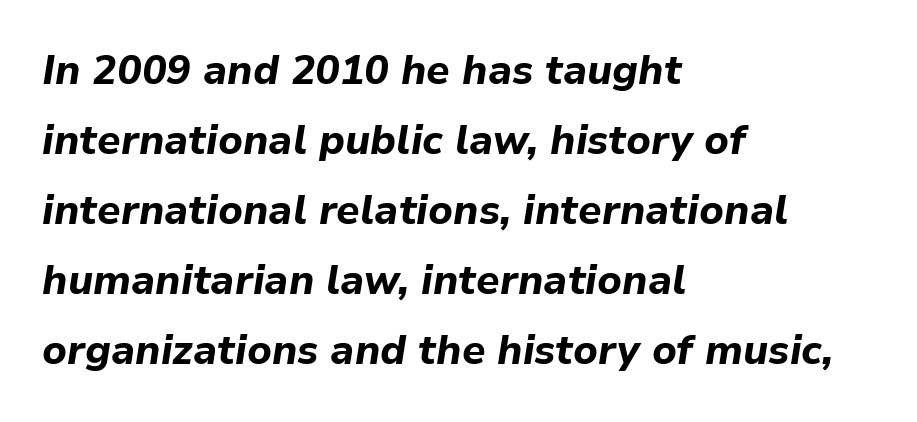
Is this a fixed-width face? No — the glyphs have proportional, varying widths. Does the copy run flush right? No — it runs flush left. The specimen omits any rule beneath the text block's lines. Strong, thick strokes mark this as bold type. Notice how the stems are inclined rather than vertical — that's the hallmark of italics. Glyph-to-glyph distance matches everyday printed text.
